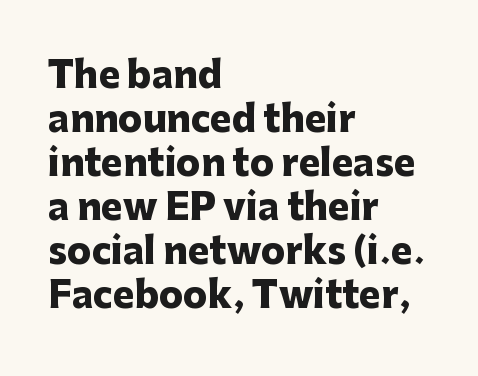
The image shows 36 px heavy sans-serif type, upright; set left-aligned, line spacing 1.22x, normal letter spacing, not underlined; low stroke contrast and a medium x-height.
